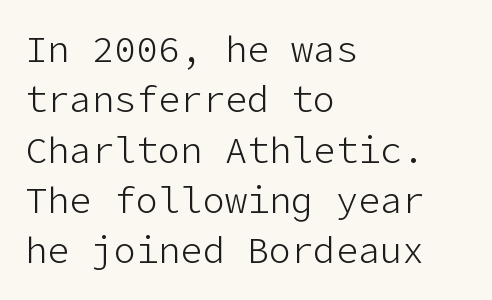
The image shows 37 px light sans-serif type, upright; set left-aligned, normal line spacing (1.36x), normal letter spacing, not underlined; low stroke contrast and a medium x-height.
